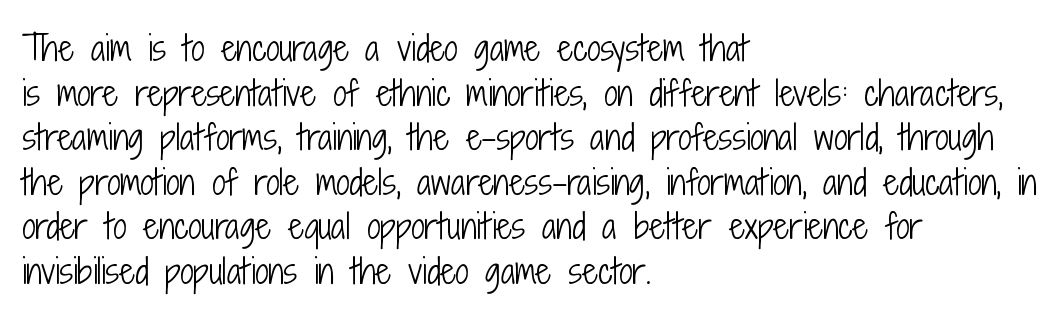
The image shows 34 px light, condensed sans-serif type, upright; set left-aligned, normal line spacing (1.31x), normal letter spacing, not underlined; low stroke contrast and a medium x-height.
